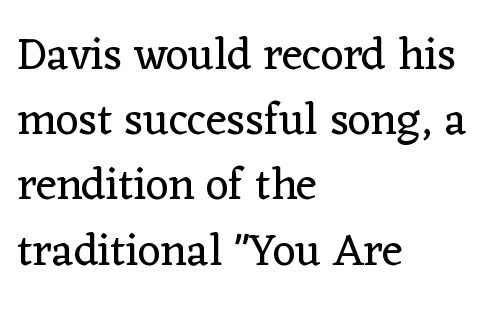
Q: Is the text bold? A: No.
Q: Is the text italic (slanted)? A: No, it is upright.
Q: Is the typeface a serif or a sans-serif typeface? A: Serif.
Q: Is the text underlined? A: No.
Q: How is the paragraph aligned? A: Left-aligned.
Q: Is the spacing between letters normal or unusually wide? A: Normal.
Q: Is the spacing between lines tight, normal or loose? A: Normal.
Q: Width (condensed, normal, or wide)? A: Normal.
Q: Stroke contrast? A: Low.
Q: x-height? A: Medium.
Q: Monospaced? A: No.
